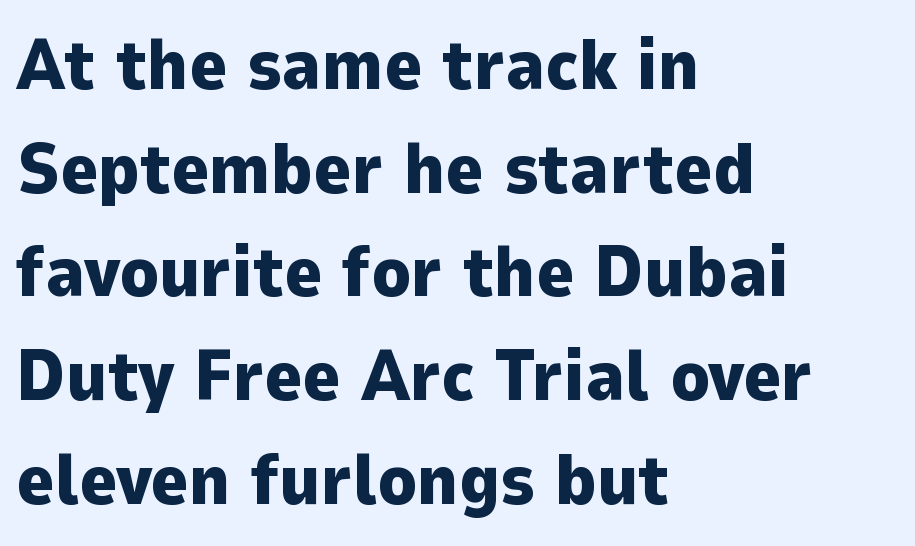
Characters follow at the spacing the type designer built in. The lettering stays uniformly vertical, giving the passage a roman look. Emphasis by weight is at full strength: bold. Do the characters align in a grid? No, the font is proportional. Caption: multi-line text, flush left, ragged right.
